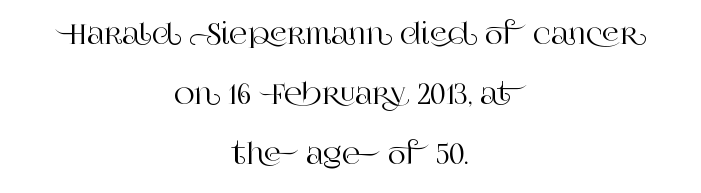
This sample has the flowing, uneven cadence of proportional lettering. This is roman type, the default non-slanted kind. One glance says open: line gaps are wider than usual. In terms of letterform style, serifs are clearly present. Each row of text sits above clean, open space.
